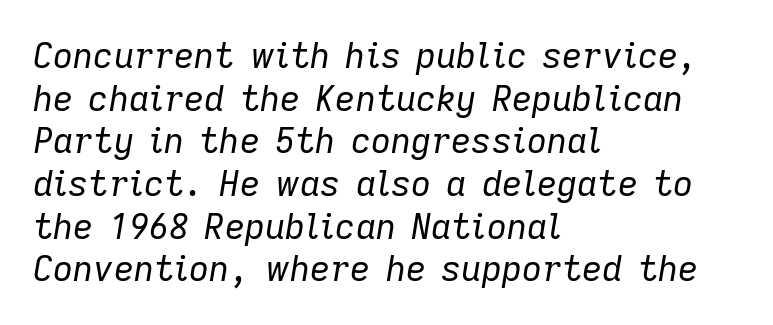
The image shows 35 px regular-weight type, italic (leaning right); set left-aligned, line spacing 1.22x, normal letter spacing, not underlined; low stroke contrast and a medium x-height.
